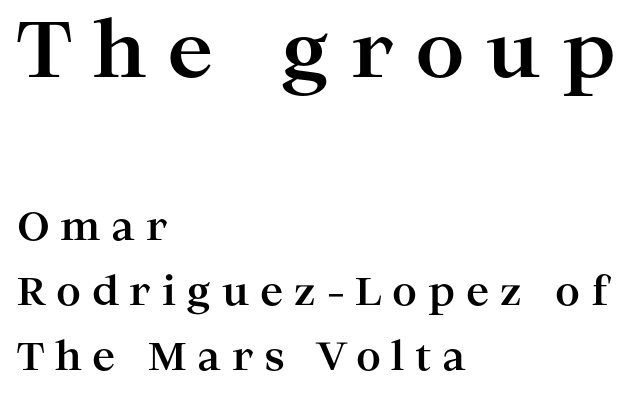
Of the two passages, the one on top uses the larger point size. The baseline area is clear. This is the regular roman posture of the typeface. A typesetter would call this proportional, since set widths differ per character. The glyphs in this specimen are seriffed.
